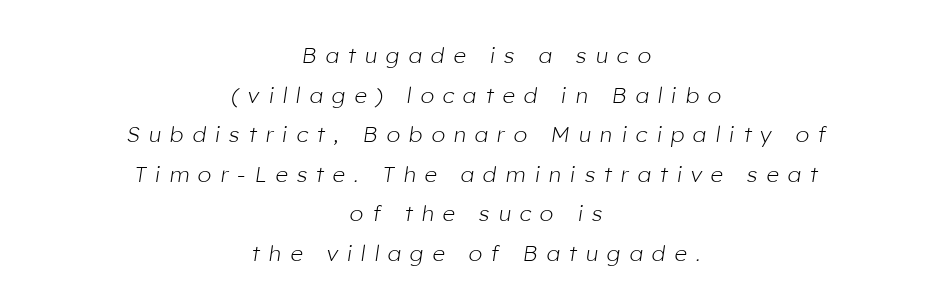
Any mark beneath the type? The region is blank. Layout note: lines centered. This rendering widens character spacing well past its baseline value. Is the type slanted? Yes — the strokes lean at a clear angle. Stem width sits at or under what a default text font uses.
